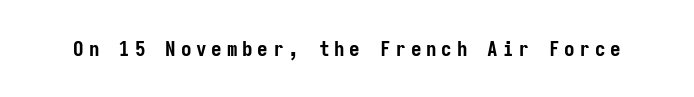
The image shows 21 px bold type, upright; set unusually wide letter spacing (+0.23 em), not underlined.
